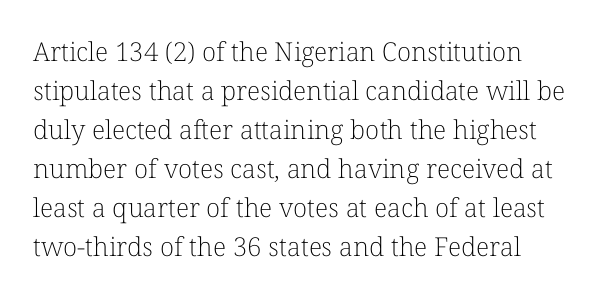
The image shows 26 px text type, upright; set normal line spacing (1.5x), normal letter spacing, not underlined.
